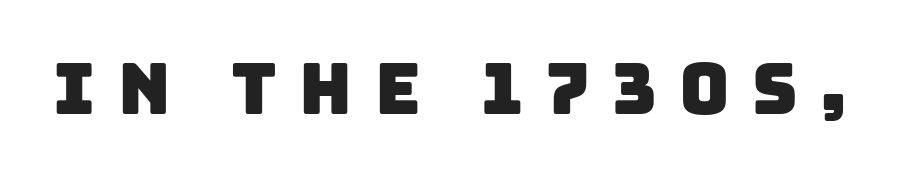
{"serif": "no", "width": "normal", "stroke_contrast": "low", "x_height": "large", "monospaced": "no", "underline": "no", "letter_spacing": "wide", "letter_spacing_em": 0.32, "glyph_px": 70}
